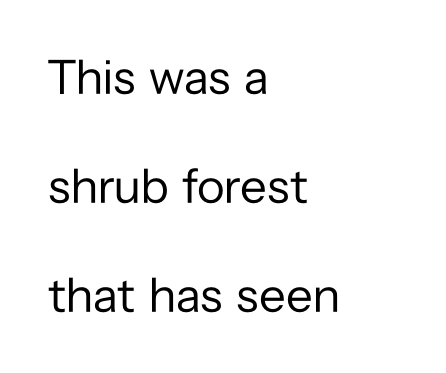
The text block is weighted toward the left margin, trailing off unevenly rightward. Words float on clear page, feet unadorned. Letters have the restrained weight of plain body copy at most. The face used here is a sans, in the tradition of grotesques and geometrics.
